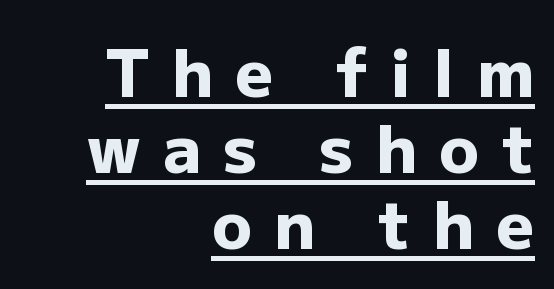
Q: Is the text bold? A: Yes.
Q: Is the text italic (slanted)? A: No, it is upright.
Q: Is the typeface a serif or a sans-serif typeface? A: Sans-serif.
Q: Is the text underlined? A: Yes.
Q: How is the paragraph aligned? A: Right-aligned.
Q: Is the spacing between letters normal or unusually wide? A: Unusually wide.
Q: Is the spacing between lines tight, normal or loose? A: Tight.
Q: Width (condensed, normal, or wide)? A: Normal.
Q: Stroke contrast? A: Low.
Q: x-height? A: Medium.
Q: Monospaced? A: No.
